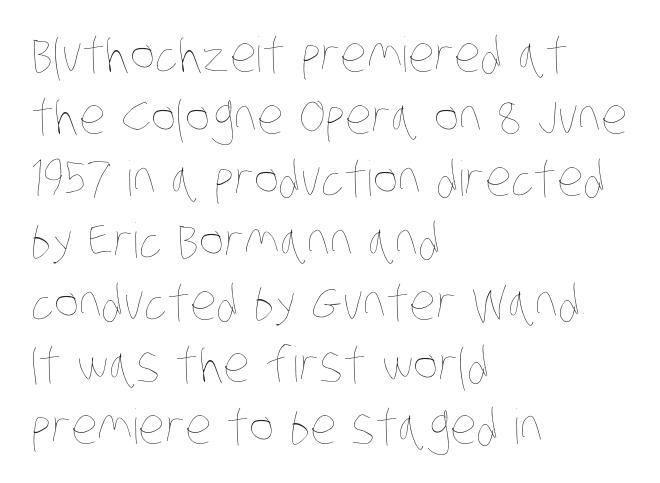
The block of text has a typical density, with ordinary space between rows. The letters sit at their default tracking, neither squeezed nor spread. Vertical stems look standard width or narrower in stroke. Left-aligned paragraph, ragged on the right. Underline: absent.
